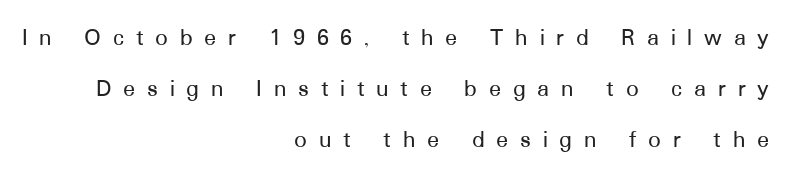
Q: Is the text italic (slanted)? A: No, it is upright.
Q: Is the text underlined? A: No.
Q: How is the paragraph aligned? A: Right-aligned.
Q: Is the spacing between letters normal or unusually wide? A: Unusually wide.
Q: Is the spacing between lines tight, normal or loose? A: Loose.
